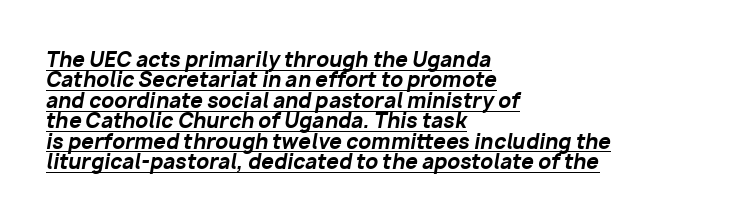
{"italic": "yes", "lean": "right", "slant_degrees": 10, "bold": "yes", "underline": "yes", "align": "left", "line_spacing": "tight", "line_spacing_ratio": 1.02, "letter_spacing": "normal", "letter_spacing_em": 0.0, "glyph_px": 20}
